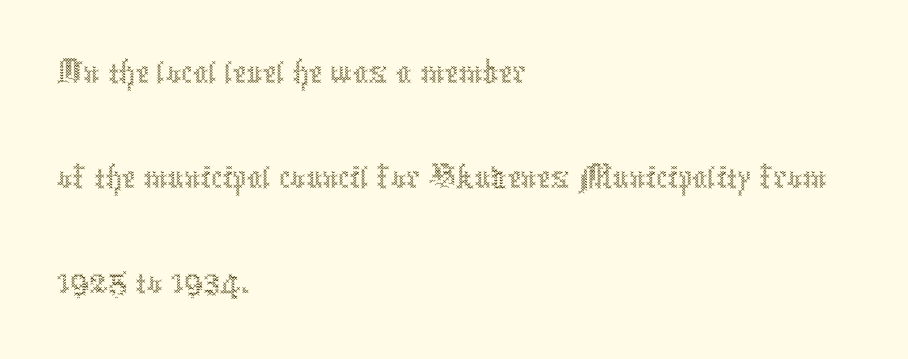
Q: Is the text bold? A: No.
Q: Is the text italic (slanted)? A: No, it is upright.
Q: Is the text underlined? A: No.
Q: How is the paragraph aligned? A: Left-aligned.
Q: Is the spacing between letters normal or unusually wide? A: Normal.
Q: Is the spacing between lines tight, normal or loose? A: Normal.
Q: Width (condensed, normal, or wide)? A: Condensed.
Q: x-height? A: Medium.
Q: Monospaced? A: No.
